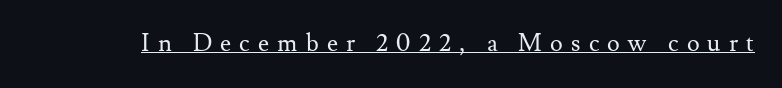
Weight: regular or lighter. Italic? Not at all — the glyphs are vertical. Honestly, the letter spacing is so wide it's the main thing you notice. Like a heading marked for emphasis, these lines bear an underscore.
